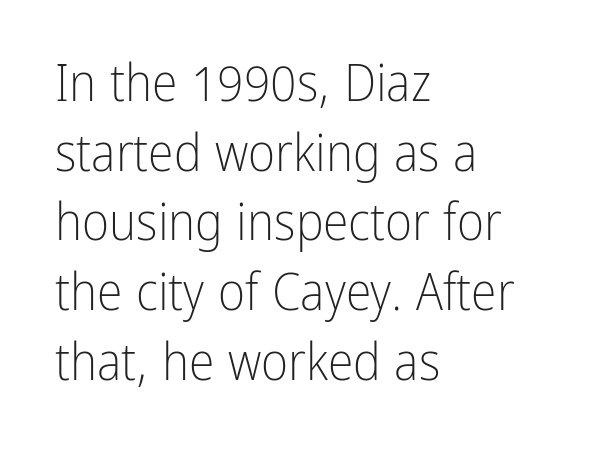
{"serif": "no", "italic": "no", "bold": "no", "weight": "light", "width": "condensed", "stroke_contrast": "low", "x_height": "medium", "monospaced": "no", "underline": "no", "align": "left", "line_spacing": "normal", "line_spacing_ratio": 1.34, "letter_spacing": "normal", "letter_spacing_em": 0.0, "glyph_px": 52}
